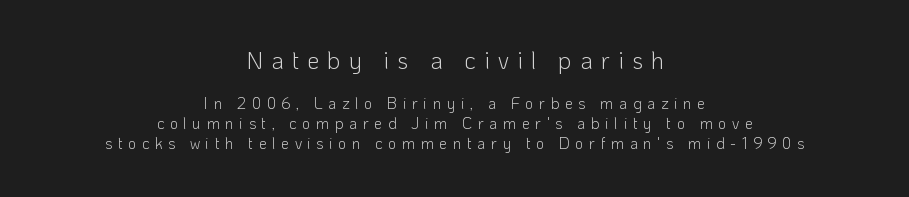
The image shows 24 px text type, upright; set centered, line spacing 1.24x, unusually wide letter spacing (+0.34 em), not underlined; the first (top) block is 1.5x larger.
